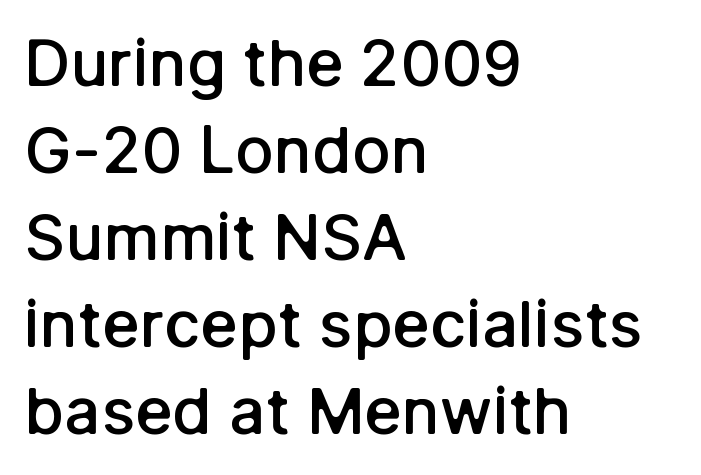
{"serif": "no", "italic": "no", "bold": "semi", "weight": "semibold", "width": "normal", "stroke_contrast": "low", "x_height": "medium", "monospaced": "no", "underline": "no", "align": "left", "line_spacing": "normal", "line_spacing_ratio": 1.36, "letter_spacing": "normal", "letter_spacing_em": 0.0, "glyph_px": 64}
